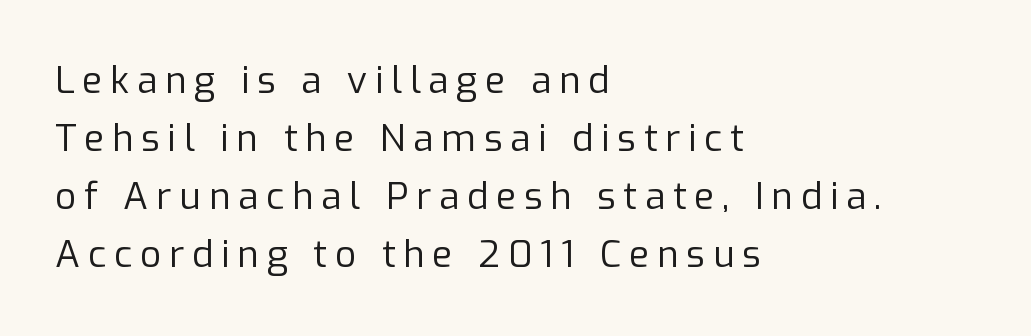
Q: Is the text bold? A: No.
Q: Is the text italic (slanted)? A: No, it is upright.
Q: Is the typeface a serif or a sans-serif typeface? A: Sans-serif.
Q: Is the text underlined? A: No.
Q: How is the paragraph aligned? A: Left-aligned.
Q: Is the spacing between letters normal or unusually wide? A: Unusually wide.
Q: Is the spacing between lines tight, normal or loose? A: Normal.
Q: Width (condensed, normal, or wide)? A: Normal.
Q: Stroke contrast? A: Low.
Q: x-height? A: Medium.
Q: Monospaced? A: No.
